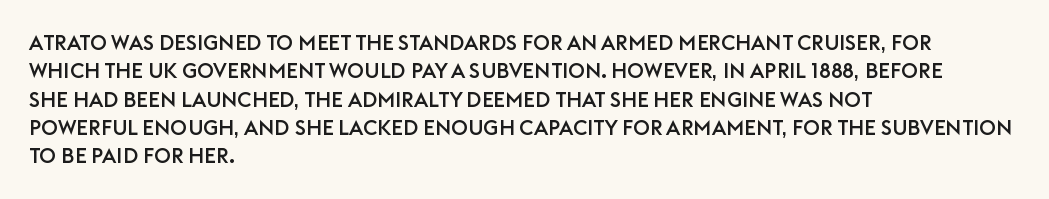
Q: Is the text italic (slanted)? A: No, it is upright.
Q: Is the text underlined? A: No.
Q: How is the paragraph aligned? A: Left-aligned.
Q: Is the spacing between letters normal or unusually wide? A: Normal.
Q: Is the spacing between lines tight, normal or loose? A: Normal.
